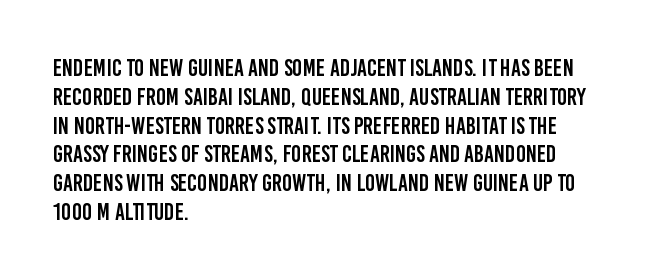
The image shows 24 px text type, upright; set left-aligned, line spacing 1.2x, normal letter spacing, not underlined.
